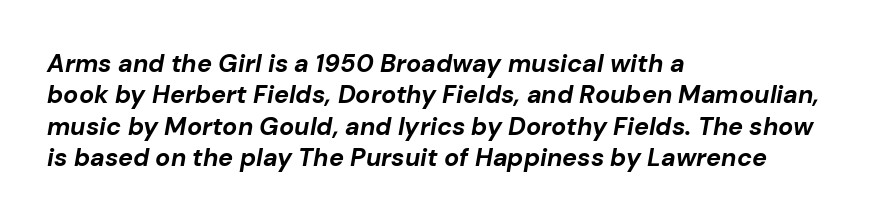
The image shows 25 px bold type, italic (leaning right); set left-aligned, normal line spacing (1.26x), normal letter spacing, not underlined.
